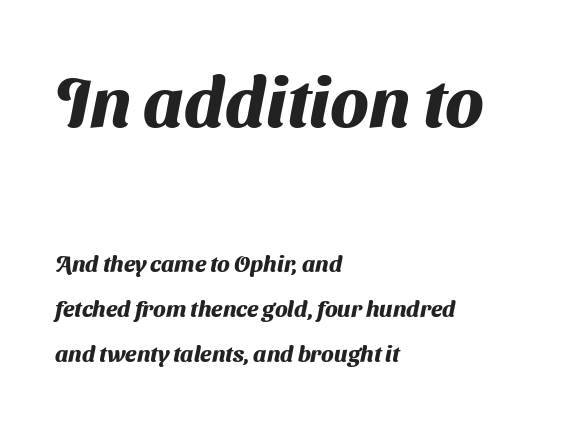
The image shows 70 px heavy sans-serif type; set left-aligned, loose line spacing (1.96x), normal letter spacing, not underlined; the first (top) block is 3.04x larger; medium stroke contrast and a medium x-height.
